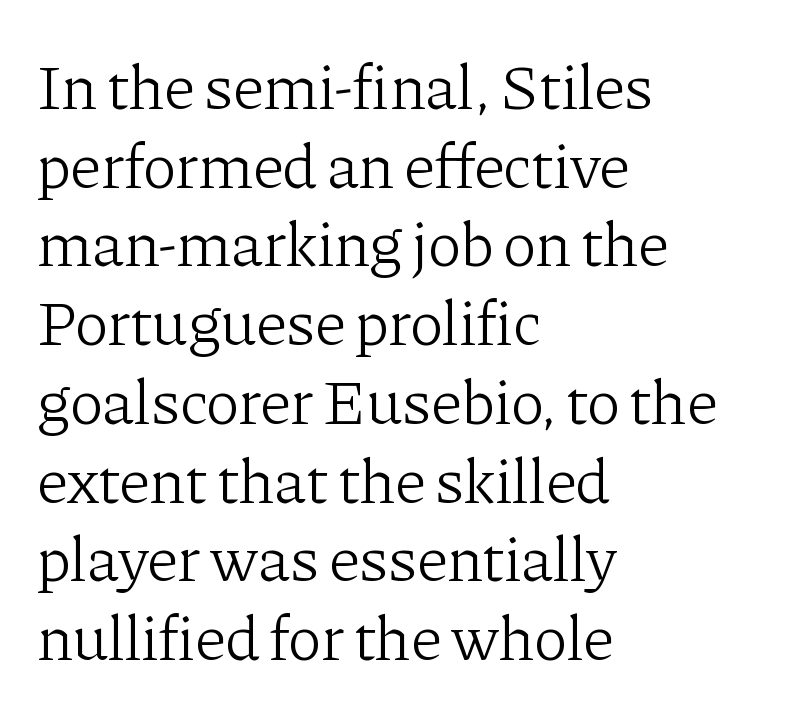
These lines were composed using upright roman letters. The weight would be labelled regular, book, light, or lighter still. Teacher's note: observe the even left margin — that is flush-left alignment. The rendering keeps characters at their native spacing. You could not count columns in this text — the font is proportionally spaced. The space beneath each line is pristine and unruled.
